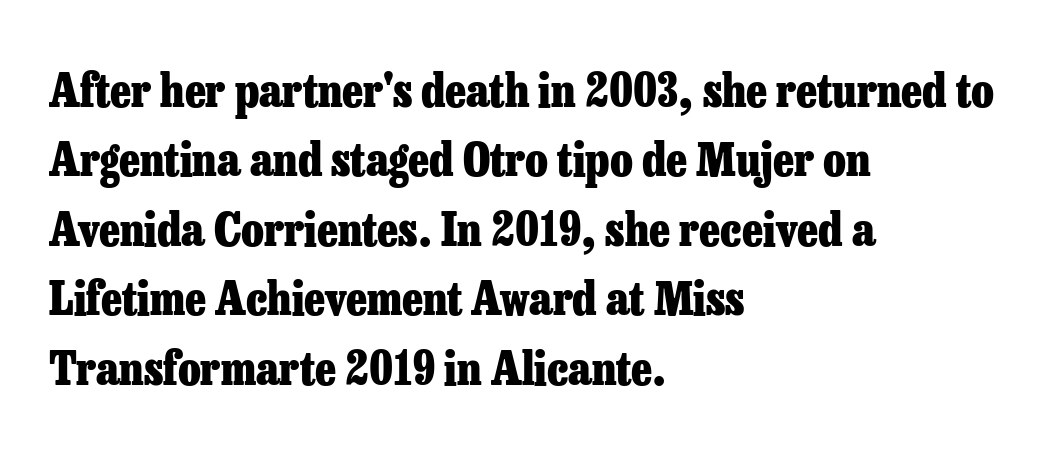
Q: Is the text bold? A: Yes.
Q: Is the text italic (slanted)? A: No, it is upright.
Q: Is the typeface a serif or a sans-serif typeface? A: Serif.
Q: Is the text underlined? A: No.
Q: How is the paragraph aligned? A: Left-aligned.
Q: Is the spacing between letters normal or unusually wide? A: Normal.
Q: Is the spacing between lines tight, normal or loose? A: Normal.
Q: Width (condensed, normal, or wide)? A: Normal.
Q: Stroke contrast? A: Low.
Q: x-height? A: Medium.
Q: Monospaced? A: No.
